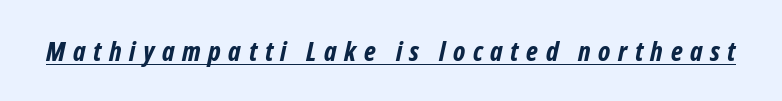
{"bold": "yes", "underline": "yes", "letter_spacing": "wide", "letter_spacing_em": 0.28, "glyph_px": 27}
